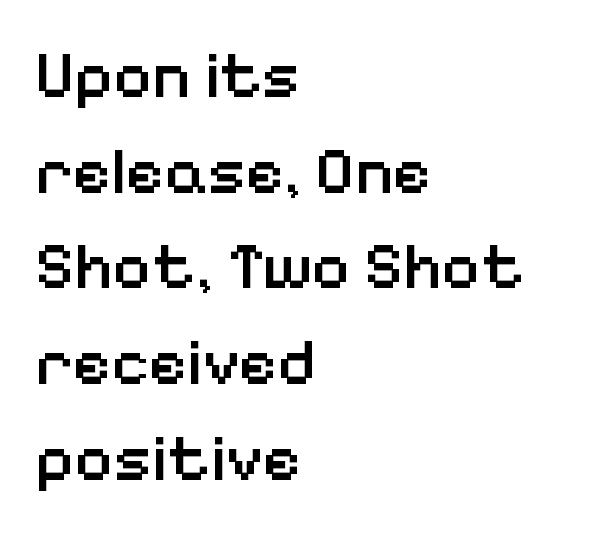
Q: Is the text bold? A: Semi-bold.
Q: Is the text italic (slanted)? A: No, it is upright.
Q: Is the typeface a serif or a sans-serif typeface? A: Sans-serif.
Q: Is the text underlined? A: No.
Q: How is the paragraph aligned? A: Left-aligned.
Q: Is the spacing between letters normal or unusually wide? A: Normal.
Q: Is the spacing between lines tight, normal or loose? A: Normal.
Q: Width (condensed, normal, or wide)? A: Normal.
Q: Stroke contrast? A: Low.
Q: x-height? A: Medium.
Q: Monospaced? A: No.
